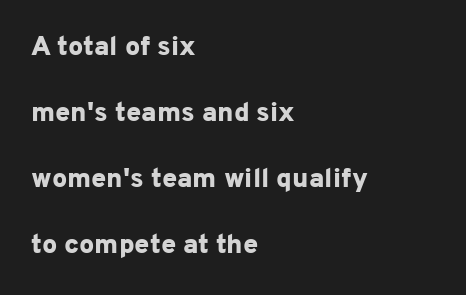
You'd pick this weight for a headline — it's a proper bold. The font's upright variant was chosen for this text. Descenders are the only things crossing below the line. Alignment: flush left.
